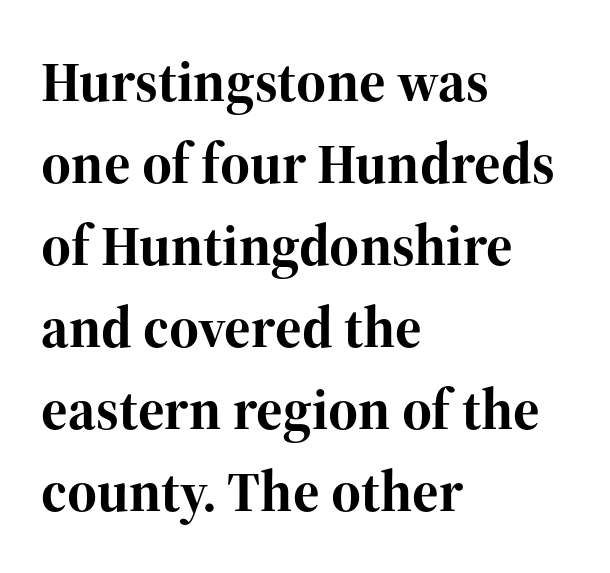
Designer's note — italics off, roman on. Proportional: the letters do not fall into vertical columns. If you drew a ruler down the left edge, every line would touch it. Honestly, there is no underline to notice here at all.
